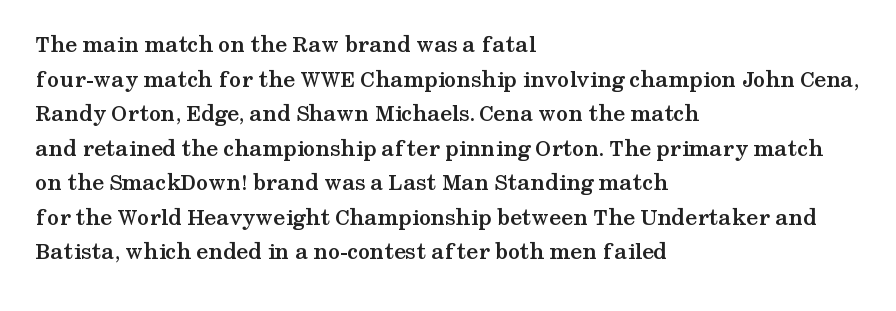
Rule under the text: the space is simply empty. Nothing unusual about the tracking: characters are spaced as the font intends. Leading: standard. This sample uses an upright cut, with every glyph sitting square on the baseline. Set as a true bold cut, around the 700 mark. Line beginnings align vertically; line endings do not.
